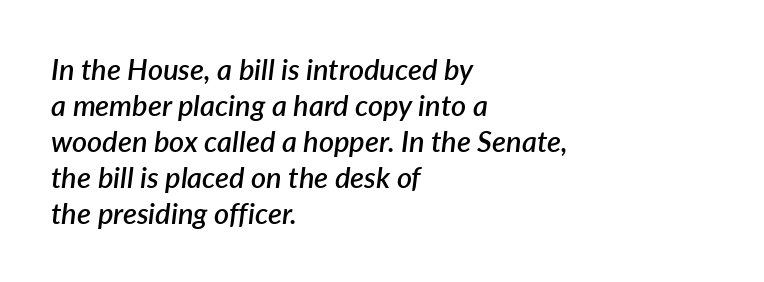
{"italic": "yes", "lean": "right", "slant_degrees": 7, "bold": "semi", "weight": "semibold", "width": "normal", "stroke_contrast": "low", "x_height": "medium", "monospaced": "no", "underline": "no", "align": "left", "line_spacing_ratio": 1.24, "letter_spacing": "normal", "letter_spacing_em": 0.0, "glyph_px": 29}
